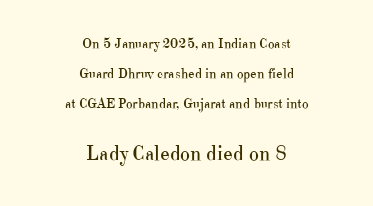
{"italic": "no", "bold": "no", "underline": "no", "align": "center", "line_spacing": "loose", "line_spacing_ratio": 2.15, "letter_spacing": "normal", "letter_spacing_em": 0.0, "larger_block": "second", "size_ratio": 1.5, "glyph_px": 21}
